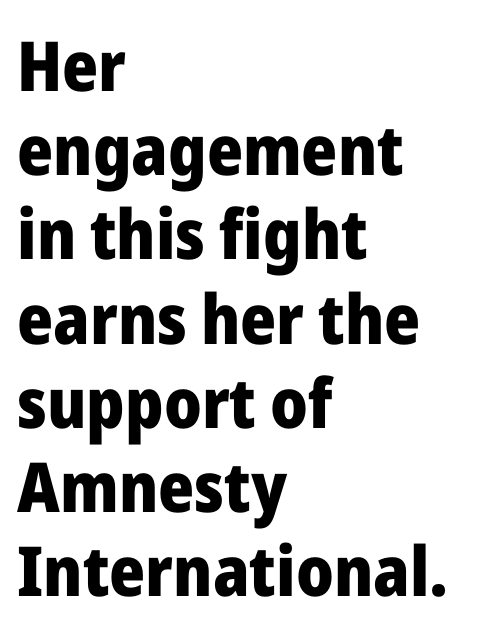
{"serif": "no", "italic": "no", "bold": "yes", "weight": "heavy", "width": "normal", "stroke_contrast": "low", "x_height": "medium", "monospaced": "no", "underline": "no", "align": "left", "line_spacing_ratio": 1.22, "letter_spacing": "normal", "letter_spacing_em": 0.0, "glyph_px": 69}
